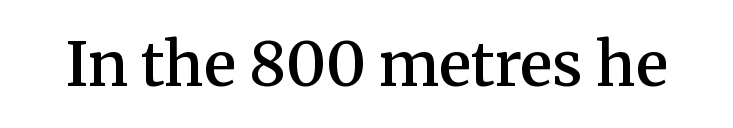
Q: Is the text bold? A: Semi-bold.
Q: Is the text italic (slanted)? A: No, it is upright.
Q: Is the typeface a serif or a sans-serif typeface? A: Serif.
Q: Is the text underlined? A: No.
Q: Is the spacing between letters normal or unusually wide? A: Normal.
Q: Width (condensed, normal, or wide)? A: Normal.
Q: Stroke contrast? A: Medium.
Q: x-height? A: Medium.
Q: Monospaced? A: No.
